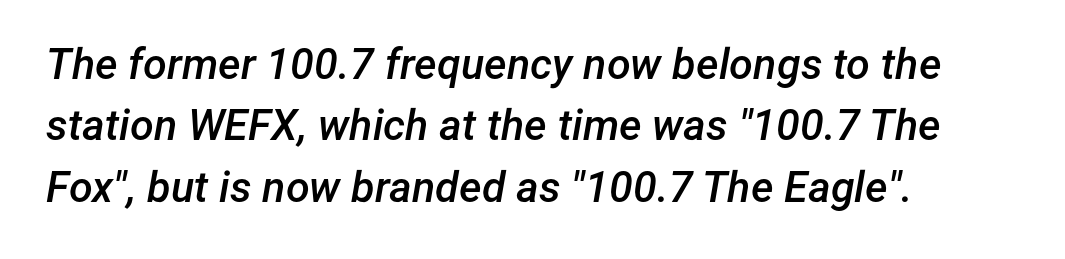
The image shows 43 px semibold type, italic (leaning right); set left-aligned, normal line spacing (1.43x), normal letter spacing, not underlined; low stroke contrast and a medium x-height.
